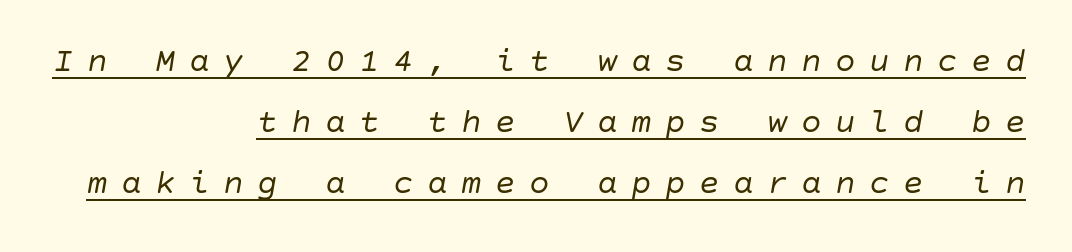
The image shows 34 px regular-weight type, italic (leaning right); set right-aligned, line spacing 1.8x, unusually wide letter spacing (+0.4 em), underlined; low stroke contrast and a large x-height.
